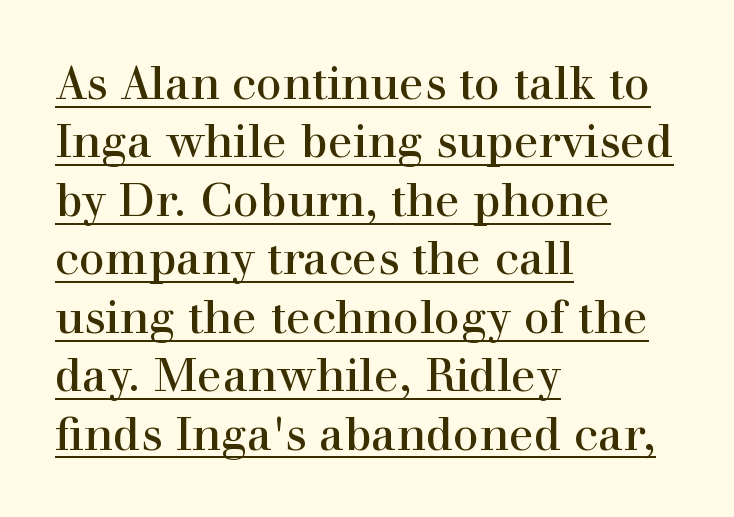
{"serif": "yes", "italic": "no", "bold": "no", "weight": "regular", "width": "normal", "stroke_contrast": "high", "x_height": "medium", "monospaced": "no", "underline": "yes", "align": "left", "line_spacing": "normal", "line_spacing_ratio": 1.27, "letter_spacing": "normal", "letter_spacing_em": 0.0, "glyph_px": 46}
